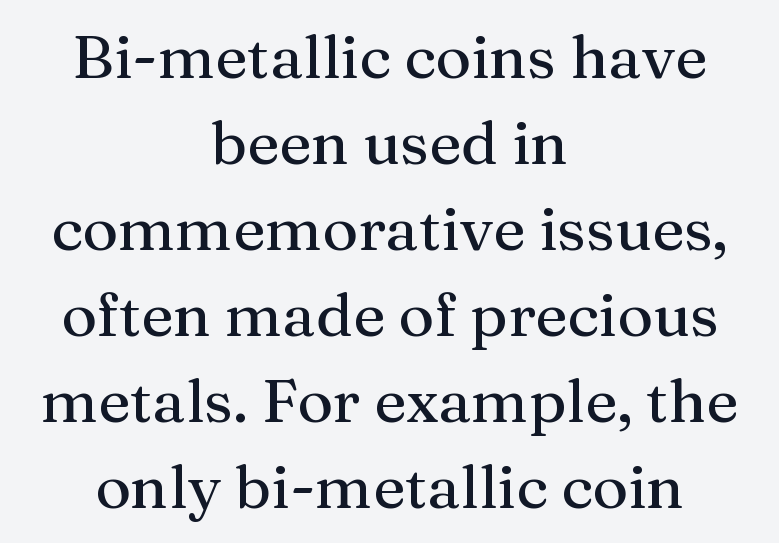
{"serif": "yes", "italic": "no", "width": "normal", "stroke_contrast": "medium", "x_height": "medium", "monospaced": "no", "underline": "no", "align": "center", "line_spacing": "normal", "line_spacing_ratio": 1.41, "letter_spacing": "normal", "letter_spacing_em": 0.0, "glyph_px": 61}
